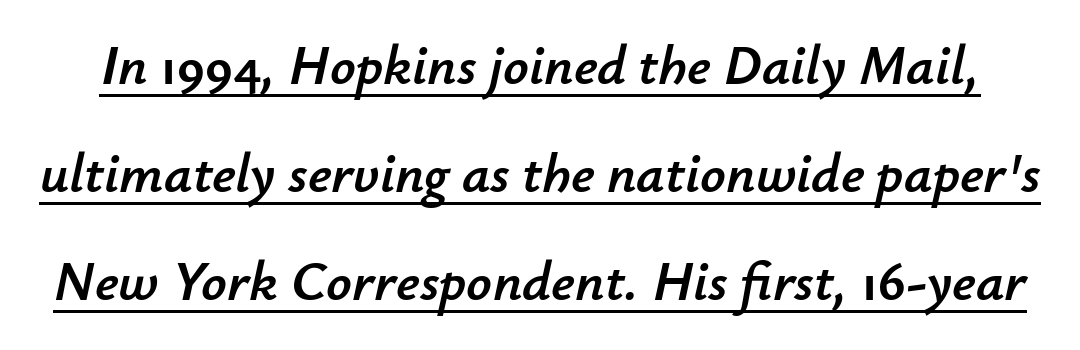
{"italic": "yes", "lean": "right", "slant_degrees": 12, "width": "normal", "stroke_contrast": "low", "x_height": "small", "monospaced": "no", "underline": "yes", "line_spacing": "loose", "line_spacing_ratio": 1.93, "letter_spacing": "normal", "letter_spacing_em": 0.0, "glyph_px": 56}
